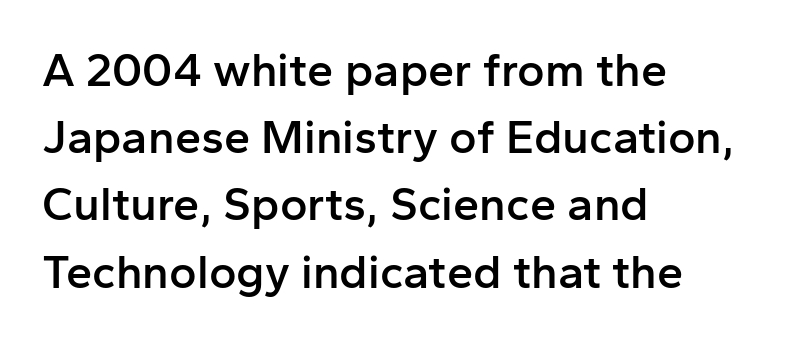
The image shows 47 px semibold sans-serif type, upright; set left-aligned, normal line spacing (1.43x), normal letter spacing, not underlined; low stroke contrast and a medium x-height.
